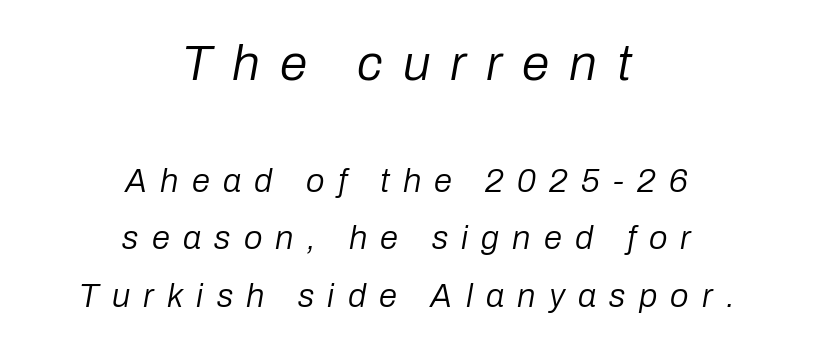
Q: Is the text bold? A: No.
Q: Is the text italic (slanted)? A: Yes, it leans right by about 10 degrees.
Q: Is the text underlined? A: No.
Q: How is the paragraph aligned? A: Centered.
Q: Is the spacing between letters normal or unusually wide? A: Unusually wide.
Q: Which block of text is set in a larger size, the first (top) or the second (bottom)? A: The first (top) one.
Q: Width (condensed, normal, or wide)? A: Normal.
Q: Stroke contrast? A: Low.
Q: x-height? A: Medium.
Q: Monospaced? A: No.
